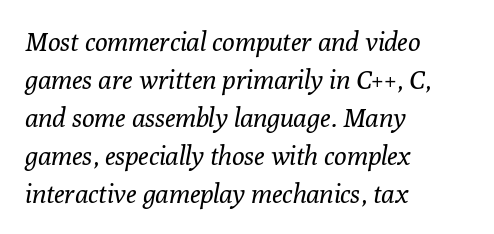
The image shows 26 px text type, italic (leaning right); set left-aligned, normal line spacing (1.46x), normal letter spacing, not underlined.
